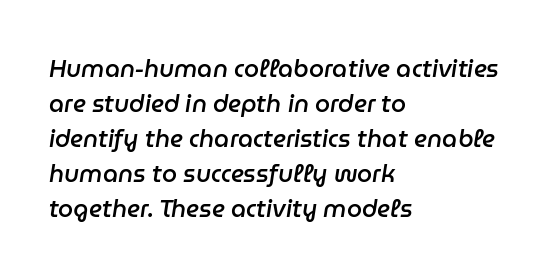
{"italic": "yes", "lean": "right", "slant_degrees": 9, "bold": "semi", "underline": "no", "align": "left", "line_spacing": "normal", "line_spacing_ratio": 1.46, "letter_spacing": "normal", "letter_spacing_em": 0.0, "glyph_px": 24}
